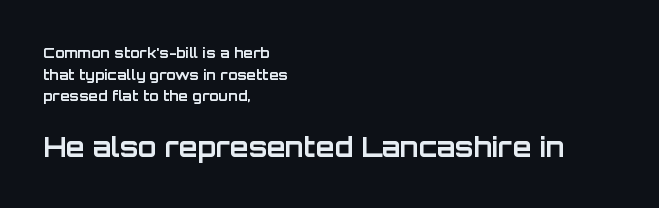
The image shows 27 px bold type, upright; set left-aligned, normal line spacing (1.54x), normal letter spacing, not underlined; the second (bottom) block is 1.93x larger.
